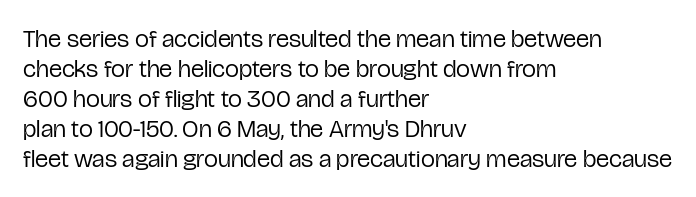
The image shows 25 px text type, upright; set left-aligned, line spacing 1.2x, normal letter spacing, not underlined.
